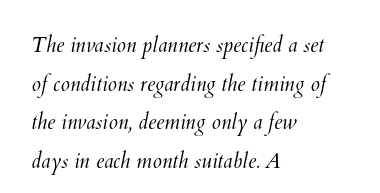
The image shows 21 px text type; set left-aligned, line spacing 1.84x, normal letter spacing, not underlined.
